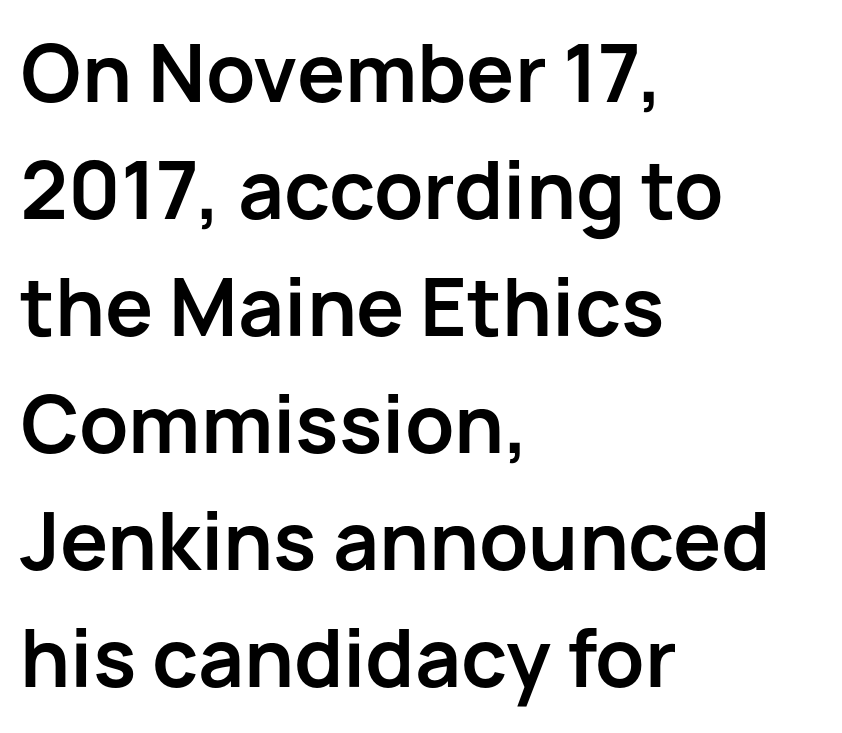
{"serif": "no", "italic": "no", "bold": "yes", "weight": "bold", "width": "normal", "stroke_contrast": "low", "x_height": "medium", "monospaced": "no", "underline": "no", "align": "left", "line_spacing": "normal", "line_spacing_ratio": 1.52, "letter_spacing": "normal", "letter_spacing_em": 0.0, "glyph_px": 77}
